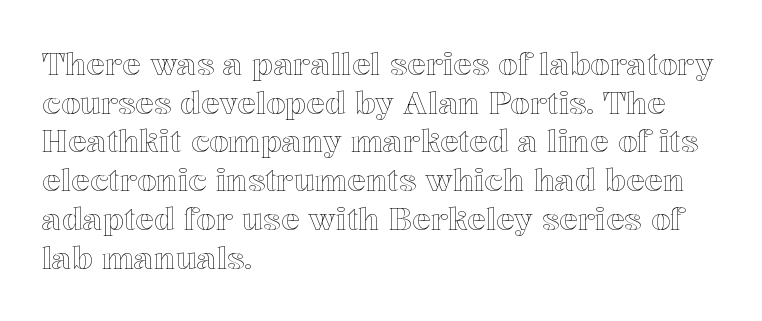
The image shows 31 px text type, upright; set left-aligned, normal line spacing (1.25x), normal letter spacing, not underlined; a medium x-height.
